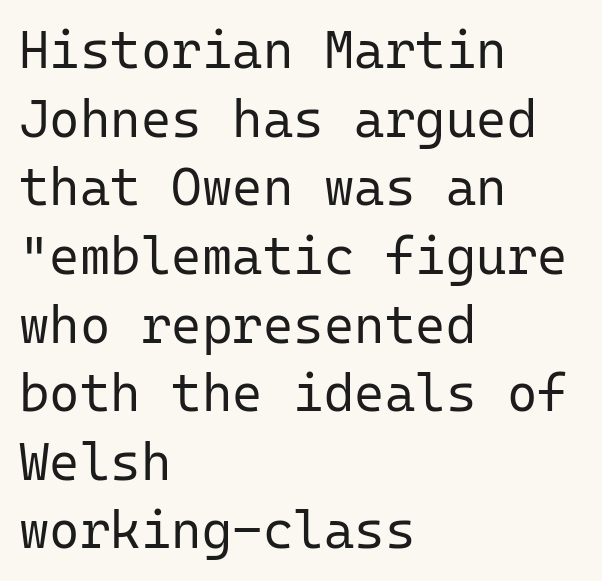
Q: Is the text bold? A: No.
Q: Is the text italic (slanted)? A: No, it is upright.
Q: Is the typeface a serif or a sans-serif typeface? A: Sans-serif.
Q: Is the text underlined? A: No.
Q: How is the paragraph aligned? A: Left-aligned.
Q: Is the spacing between letters normal or unusually wide? A: Normal.
Q: Is the spacing between lines tight, normal or loose? A: Normal.
Q: Width (condensed, normal, or wide)? A: Normal.
Q: Stroke contrast? A: Low.
Q: x-height? A: Medium.
Q: Monospaced? A: Yes.
